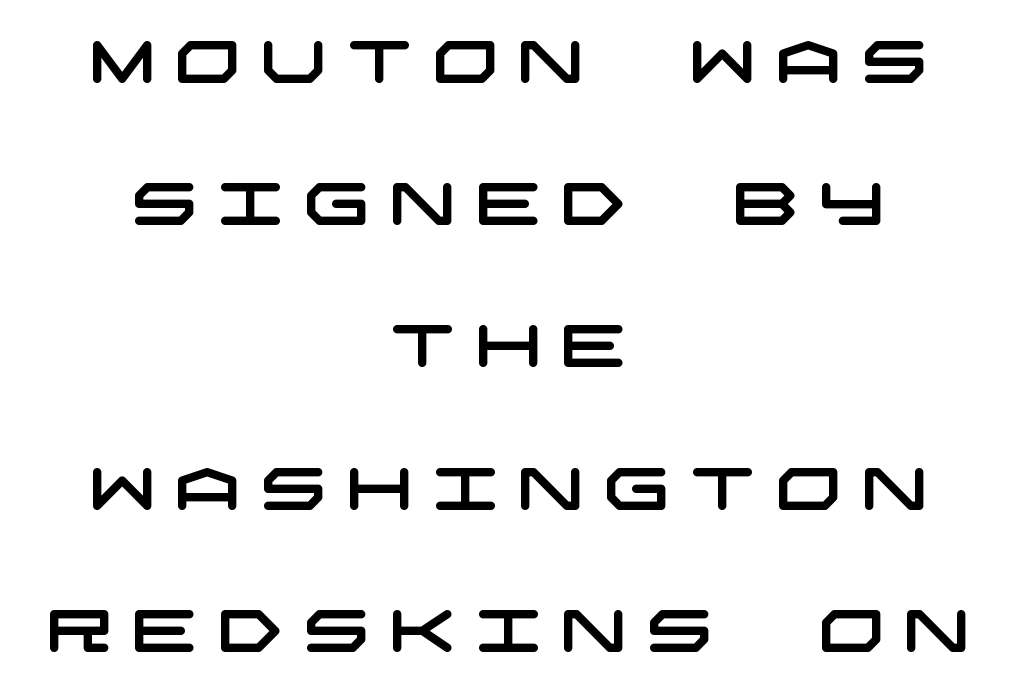
Q: Is the typeface a serif or a sans-serif typeface? A: Sans-serif.
Q: Is the text underlined? A: No.
Q: How is the paragraph aligned? A: Centered.
Q: Is the spacing between letters normal or unusually wide? A: Unusually wide.
Q: Is the spacing between lines tight, normal or loose? A: Loose.
Q: Width (condensed, normal, or wide)? A: Wide.
Q: Stroke contrast? A: Low.
Q: x-height? A: Large.
